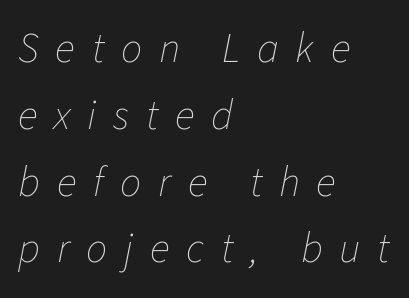
Q: Is the text bold? A: No.
Q: Is the text italic (slanted)? A: Yes, it leans right by about 11 degrees.
Q: Is the text underlined? A: No.
Q: How is the paragraph aligned? A: Left-aligned.
Q: Is the spacing between letters normal or unusually wide? A: Unusually wide.
Q: Is the spacing between lines tight, normal or loose? A: Normal.
Q: Width (condensed, normal, or wide)? A: Normal.
Q: Stroke contrast? A: Low.
Q: x-height? A: Medium.
Q: Monospaced? A: No.
